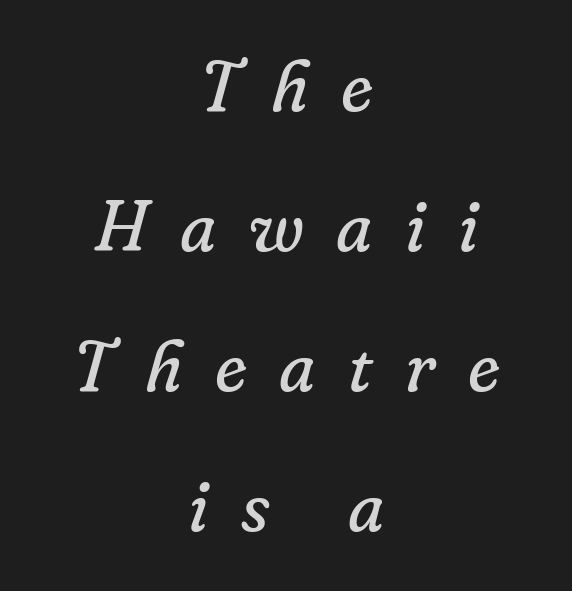
The image shows 71 px regular-weight serif type, italic (leaning right); set centered, loose line spacing (1.97x), unusually wide letter spacing (+0.46 em), not underlined; low stroke contrast and a small x-height.
